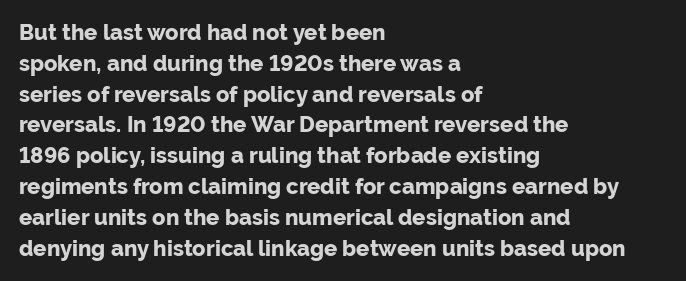
{"italic": "no", "bold": "yes", "underline": "no", "align": "left", "line_spacing": "normal", "line_spacing_ratio": 1.4, "letter_spacing": "normal", "letter_spacing_em": 0.0, "glyph_px": 22}
